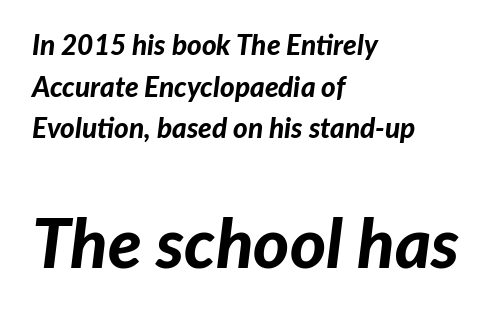
Q: Is the text bold? A: Yes.
Q: Is the text italic (slanted)? A: Yes, it leans right by about 7 degrees.
Q: Is the text underlined? A: No.
Q: How is the paragraph aligned? A: Left-aligned.
Q: Is the spacing between letters normal or unusually wide? A: Normal.
Q: Is the spacing between lines tight, normal or loose? A: Normal.
Q: Which block of text is set in a larger size, the first (top) or the second (bottom)? A: The second (bottom) one.
Q: Width (condensed, normal, or wide)? A: Normal.
Q: Stroke contrast? A: Low.
Q: x-height? A: Medium.
Q: Monospaced? A: No.
